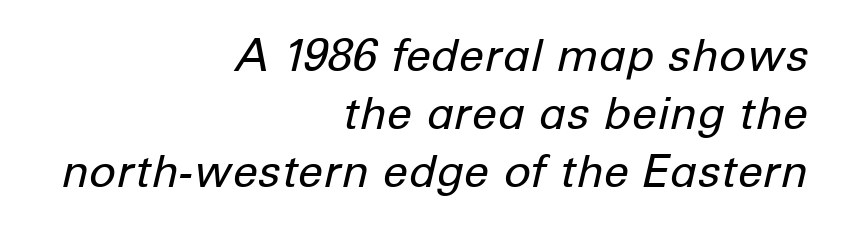
{"italic": "yes", "lean": "right", "slant_degrees": 12, "bold": "no", "weight": "regular", "width": "normal", "stroke_contrast": "low", "x_height": "medium", "monospaced": "no", "underline": "no", "align": "right", "line_spacing": "normal", "line_spacing_ratio": 1.29, "letter_spacing": "normal", "letter_spacing_em": 0.0, "glyph_px": 45}
